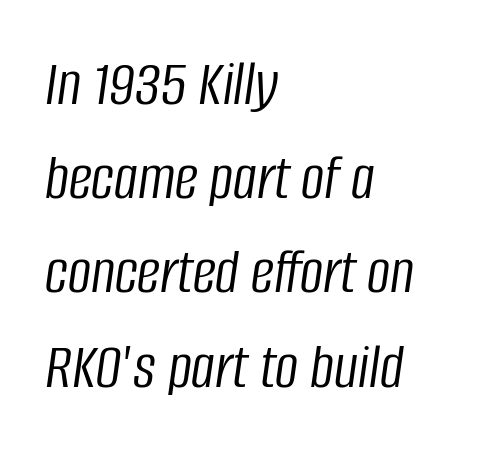
Q: Is the text bold? A: No.
Q: Is the text italic (slanted)? A: Yes, it leans right by about 8 degrees.
Q: Is the text underlined? A: No.
Q: How is the paragraph aligned? A: Left-aligned.
Q: Is the spacing between letters normal or unusually wide? A: Normal.
Q: Is the spacing between lines tight, normal or loose? A: Normal.
Q: Width (condensed, normal, or wide)? A: Condensed.
Q: Stroke contrast? A: Low.
Q: x-height? A: Large.
Q: Monospaced? A: No.
